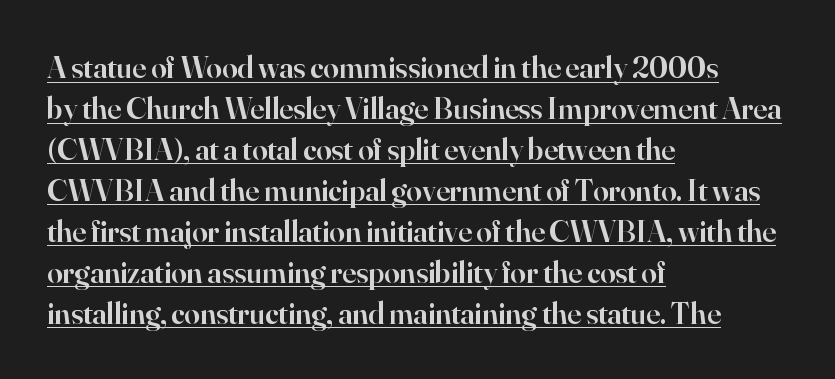
The image shows 31 px semibold serif type, upright; set left-aligned, normal line spacing (1.32x), normal letter spacing, underlined; high stroke contrast and a small x-height.
